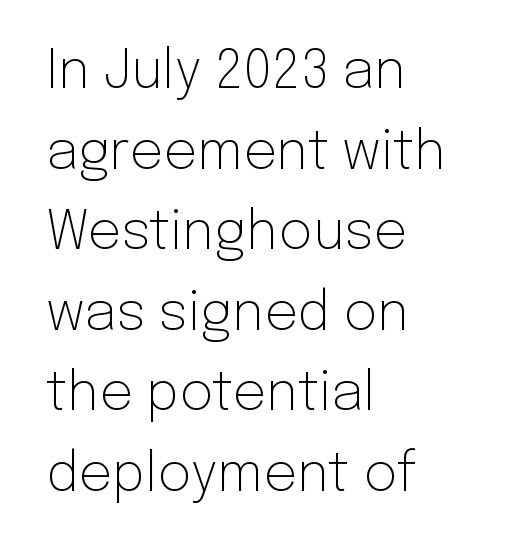
This is sans-serif lettering, the kind often seen on screens and signage. Each new line begins a customary step beneath the previous one. Is this a fixed-width face? No — the glyphs have proportional, varying widths. Each stroke keeps to a modest, everyday thickness or less. You can tell it's not italic because the verticals are truly vertical. Where is the straight margin? On the left.
